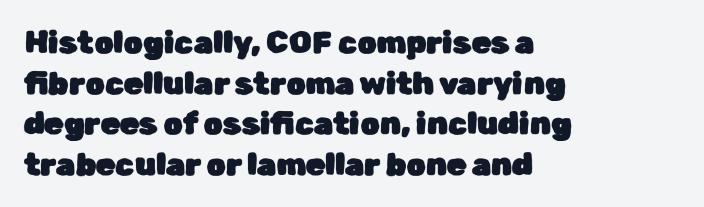
Q: Is the text italic (slanted)? A: No, it is upright.
Q: Is the typeface a serif or a sans-serif typeface? A: Sans-serif.
Q: Is the text underlined? A: No.
Q: How is the paragraph aligned? A: Left-aligned.
Q: Is the spacing between letters normal or unusually wide? A: Normal.
Q: Is the spacing between lines tight, normal or loose? A: Normal.
Q: Width (condensed, normal, or wide)? A: Normal.
Q: Stroke contrast? A: Low.
Q: x-height? A: Medium.
Q: Monospaced? A: No.
